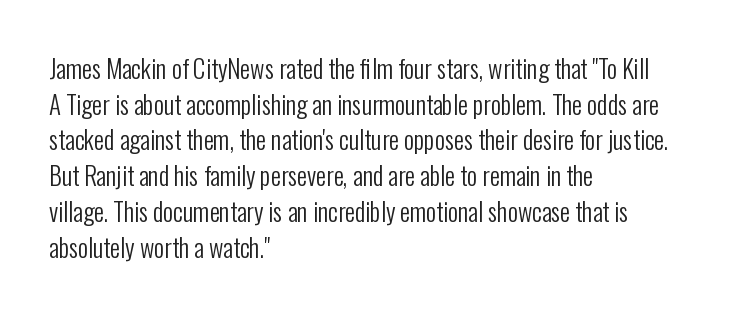
{"italic": "no", "bold": "no", "underline": "no", "align": "left", "line_spacing": "normal", "line_spacing_ratio": 1.43, "letter_spacing": "normal", "letter_spacing_em": 0.0, "glyph_px": 25}
